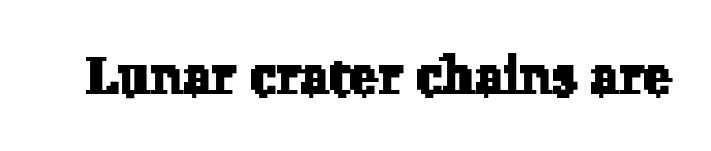
{"serif": "yes", "width": "normal", "stroke_contrast": "low", "x_height": "medium", "monospaced": "no", "underline": "no", "letter_spacing": "normal", "letter_spacing_em": 0.0, "glyph_px": 53}
